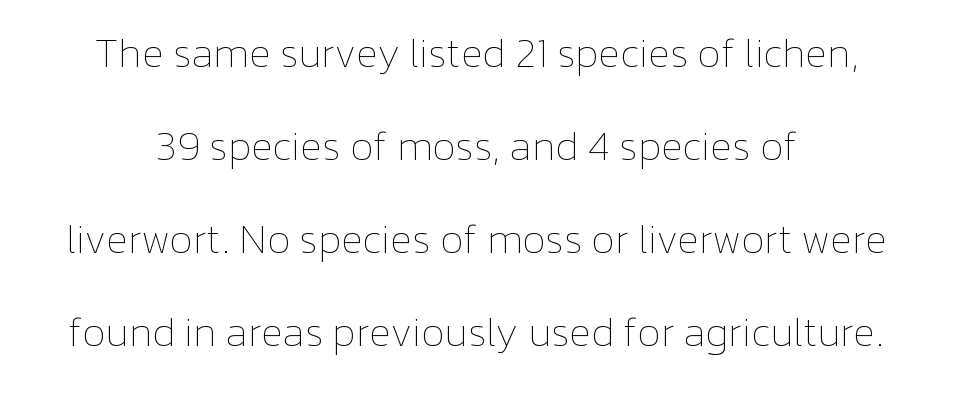
Q: Is the text bold? A: No.
Q: Is the text italic (slanted)? A: No, it is upright.
Q: Is the text underlined? A: No.
Q: How is the paragraph aligned? A: Centered.
Q: Is the spacing between letters normal or unusually wide? A: Normal.
Q: Is the spacing between lines tight, normal or loose? A: Loose.
Q: Width (condensed, normal, or wide)? A: Normal.
Q: Stroke contrast? A: Low.
Q: x-height? A: Medium.
Q: Monospaced? A: No.
